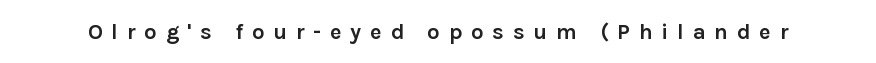
Unmarked baselines from the first word to the last. Does the weight exceed regular? Yes, all the way to bold. Vertical strokes here are truly vertical. Is the letter spacing exaggerated? Yes — the characters are pushed far apart.
